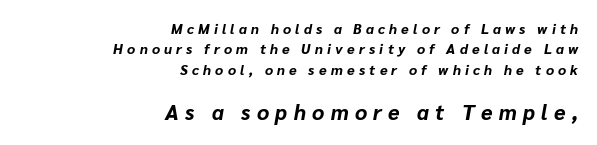
Character size in the trailing block exceeds that of the leading block. The rendering uses a moderate line-height, typical for paragraphs. Italic? Definitely — the glyphs are oblique. Descenders are the only things crossing below the line. The strokes are fattened all the way to bold. The paragraph shown leans on its right margin.
